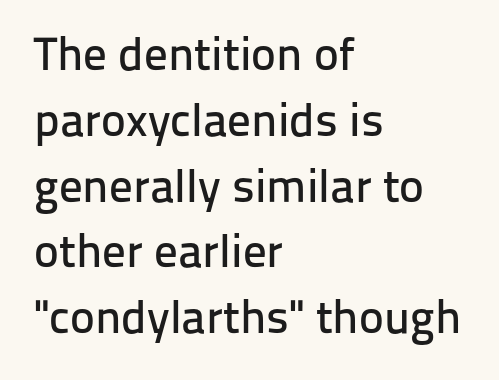
{"serif": "no", "italic": "no", "width": "normal", "stroke_contrast": "low", "x_height": "medium", "monospaced": "no", "underline": "no", "align": "left", "line_spacing": "normal", "line_spacing_ratio": 1.4, "letter_spacing": "normal", "letter_spacing_em": 0.0, "glyph_px": 47}
